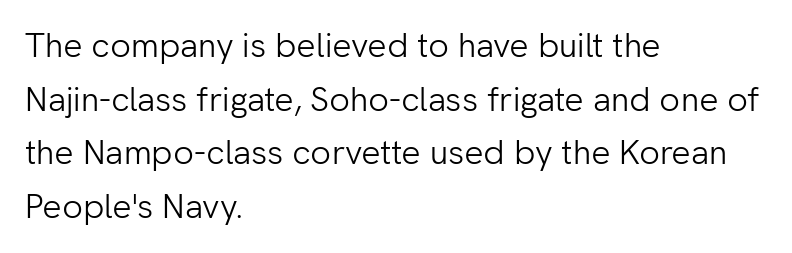
Lines of text with bare space underneath. The lettering holds an erect, upright posture throughout. A typesetter would label this face a sans. Caption: standard tracking, unaltered.
